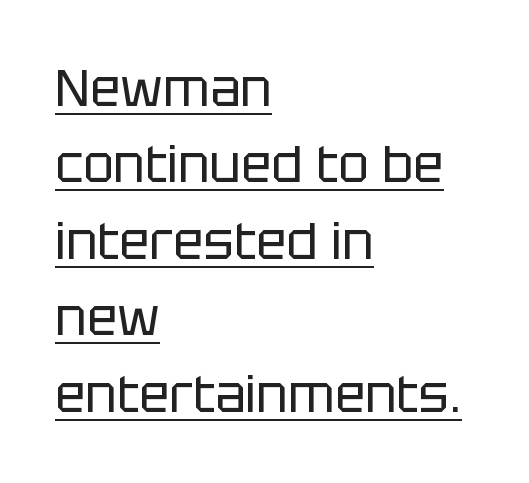
The image shows 51 px regular-weight sans-serif type, upright; set left-aligned, normal line spacing (1.5x), normal letter spacing, underlined; low stroke contrast and a large x-height.
